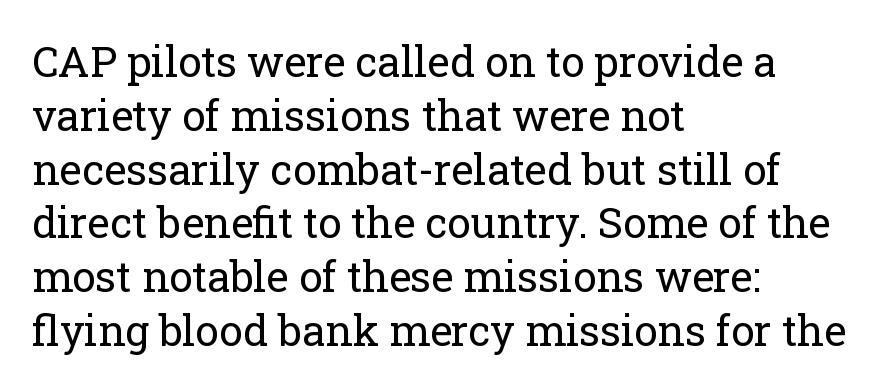
The image shows 42 px regular-weight serif type, upright; set left-aligned, normal line spacing (1.28x), normal letter spacing, not underlined; low stroke contrast and a medium x-height.
